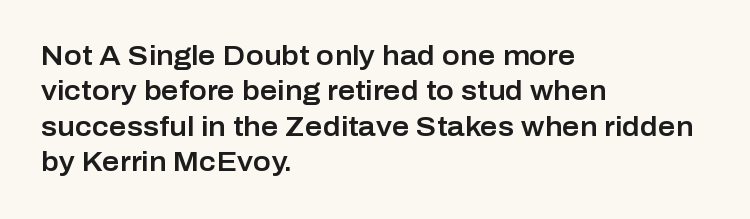
Interline gaps are of average width in this sample. The axis of the letterforms is exactly vertical. Casual observation: everything's shoved over to the left. These lines keep a tight, regular rhythm from letter to letter. Unmarked baselines from the first word to the last.
